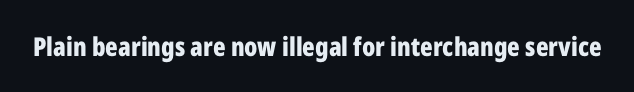
{"italic": "no", "bold": "yes", "underline": "no", "letter_spacing": "normal", "letter_spacing_em": 0.0, "glyph_px": 26}
